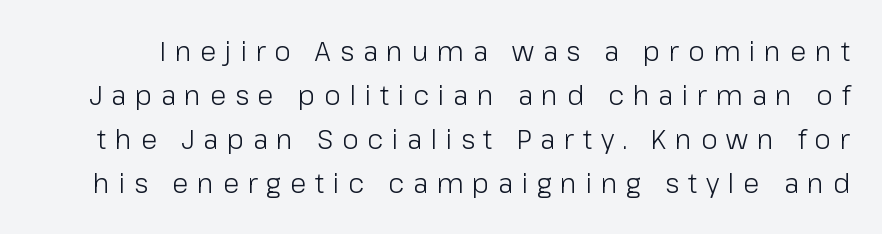
In terms of leading, this rendering sits right in the middle. The cut favours lightness, reaching ordinary text weight at its darkest. Compared with typical body copy, the letter spacing here is much looser. Glance below the letters and you will spot only blank space. No italicization has been applied; the sample stays upright.
